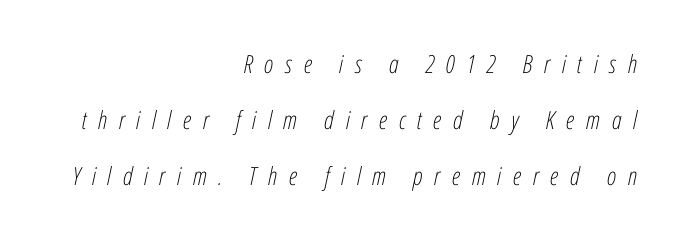
Q: Is the text bold? A: No.
Q: Is the text italic (slanted)? A: Yes, it leans right by about 12 degrees.
Q: Is the text underlined? A: No.
Q: How is the paragraph aligned? A: Right-aligned.
Q: Is the spacing between letters normal or unusually wide? A: Unusually wide.
Q: Is the spacing between lines tight, normal or loose? A: Loose.
